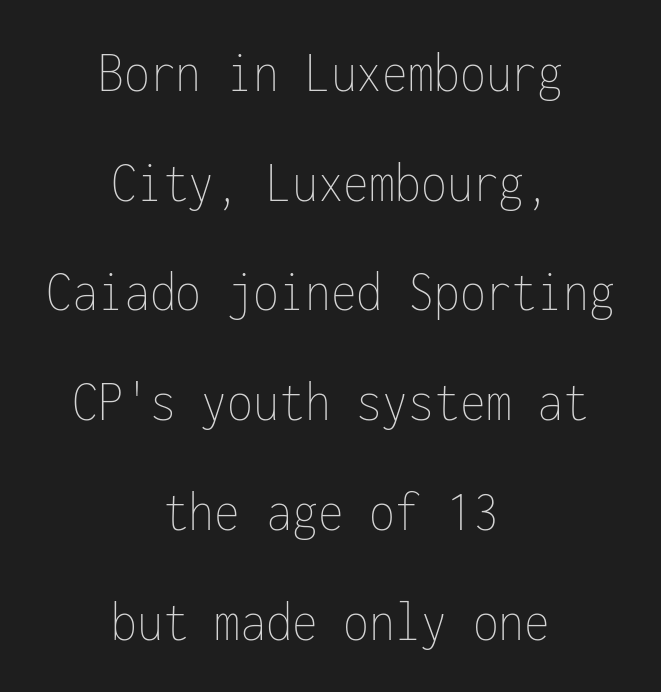
Q: Is the text bold? A: No.
Q: Is the text italic (slanted)? A: No, it is upright.
Q: Is the text underlined? A: No.
Q: How is the paragraph aligned? A: Centered.
Q: Is the spacing between letters normal or unusually wide? A: Normal.
Q: Width (condensed, normal, or wide)? A: Condensed.
Q: Stroke contrast? A: Low.
Q: x-height? A: Medium.
Q: Monospaced? A: Yes.
